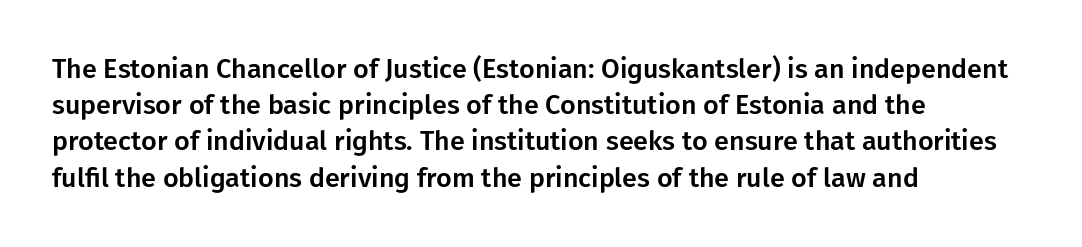
{"italic": "no", "underline": "no", "align": "left", "line_spacing": "normal", "line_spacing_ratio": 1.34, "letter_spacing": "normal", "letter_spacing_em": 0.0, "glyph_px": 27}
